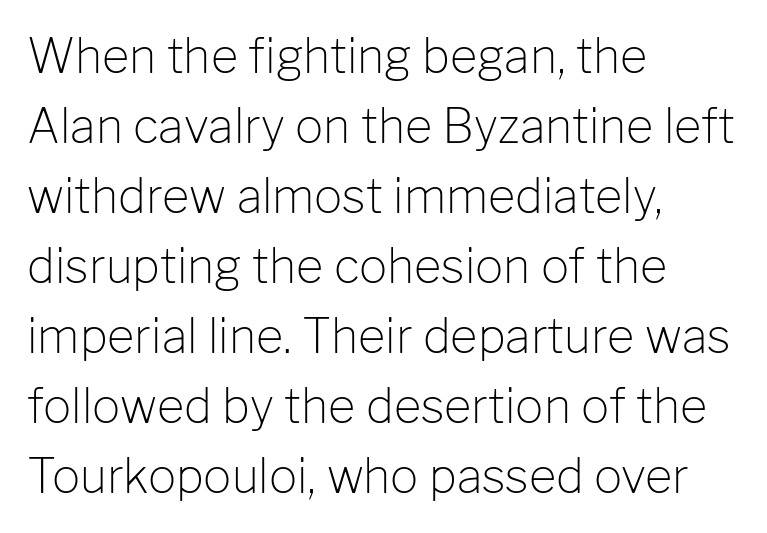
{"serif": "no", "italic": "no", "bold": "no", "weight": "light", "width": "normal", "stroke_contrast": "low", "x_height": "medium", "monospaced": "no", "underline": "no", "align": "left", "line_spacing": "normal", "line_spacing_ratio": 1.49, "letter_spacing": "normal", "letter_spacing_em": 0.0, "glyph_px": 47}
